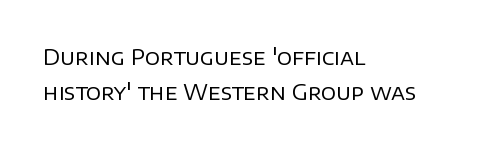
The image shows 21 px text type, upright; set left-aligned, normal line spacing (1.66x), normal letter spacing, not underlined.
